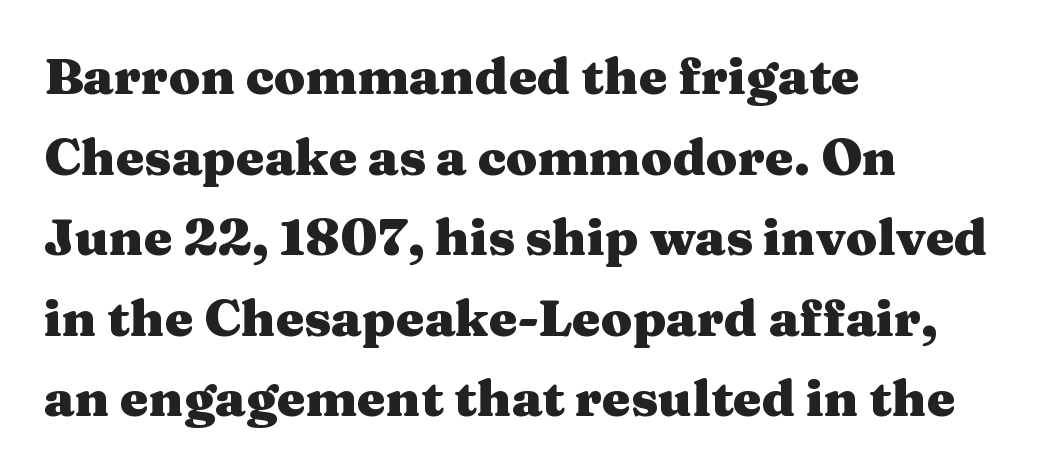
{"serif": "yes", "italic": "no", "bold": "yes", "weight": "heavy", "width": "wide", "stroke_contrast": "medium", "x_height": "medium", "monospaced": "no", "underline": "no", "align": "left", "line_spacing": "normal", "line_spacing_ratio": 1.58, "letter_spacing": "normal", "letter_spacing_em": 0.0, "glyph_px": 51}
